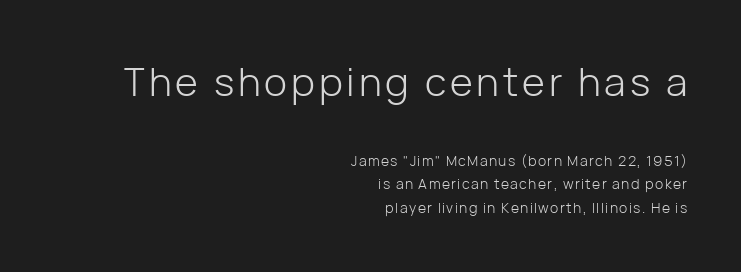
The image shows 39 px light sans-serif type, upright; set right-aligned, normal line spacing (1.68x), not underlined; the first (top) block is 2.79x larger; low stroke contrast and a medium x-height.
